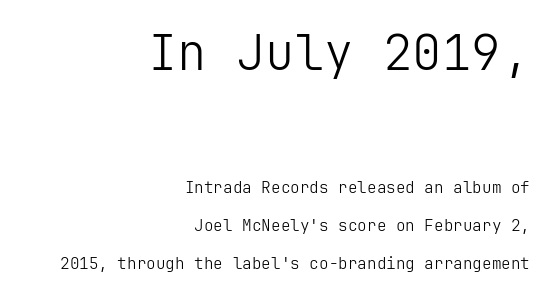
The image shows 49 px light sans-serif type, upright; set right-aligned, loose line spacing (2.38x), normal letter spacing, not underlined; the first (top) block is 3.06x larger; low stroke contrast and a medium x-height.
